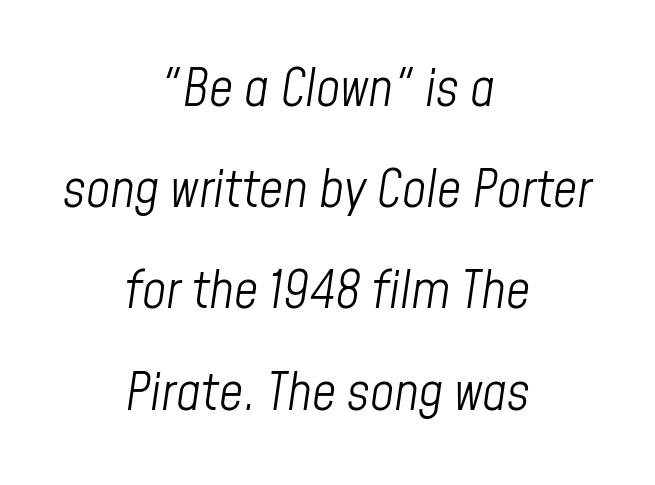
Successive baselines arrive slowly, with a big drop between each. The typography opts for an oblique posture over an upright one. Quick note: underline off. A light-to-regular cut is what we see here. The typesetter chose a symmetrical, centered arrangement here. This sample has the flowing, uneven cadence of proportional lettering.
